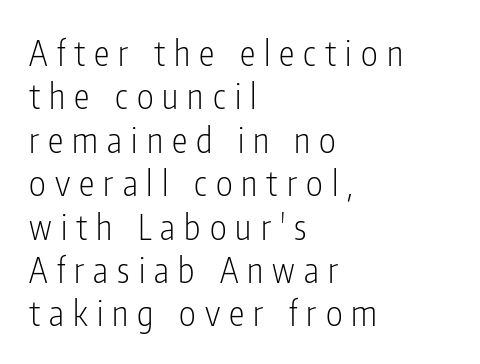
{"serif": "no", "italic": "no", "bold": "no", "weight": "light", "width": "condensed", "stroke_contrast": "low", "x_height": "medium", "monospaced": "no", "underline": "no", "align": "left", "line_spacing_ratio": 1.24, "letter_spacing": "wide", "letter_spacing_em": 0.26, "glyph_px": 35}
